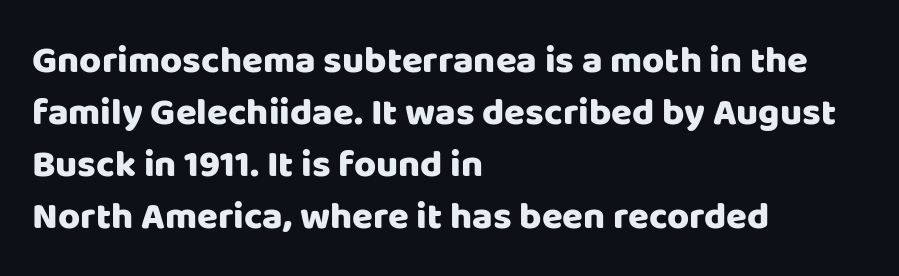
Reading down the column, the eye jumps a familiar distance to each next line. The rendering keeps characters at their native spacing. Observe the absence of serifs on each vertical stroke in this sample. Spacing verdict: proportional, widths tailored to each character. Left-aligned paragraph, ragged on the right. Check the space under the baseline: it is left empty.
